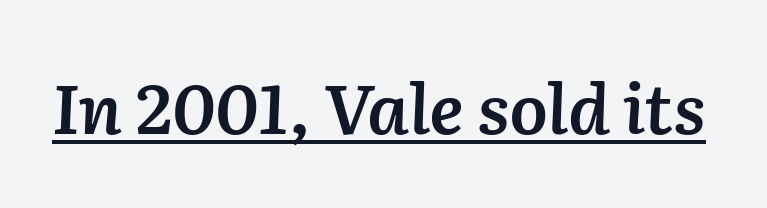
Q: Is the text bold? A: Semi-bold.
Q: Is the text italic (slanted)? A: Yes, it leans right by about 2 degrees.
Q: Is the text underlined? A: Yes.
Q: Is the spacing between letters normal or unusually wide? A: Normal.
Q: Width (condensed, normal, or wide)? A: Normal.
Q: Stroke contrast? A: Low.
Q: x-height? A: Medium.
Q: Monospaced? A: No.
